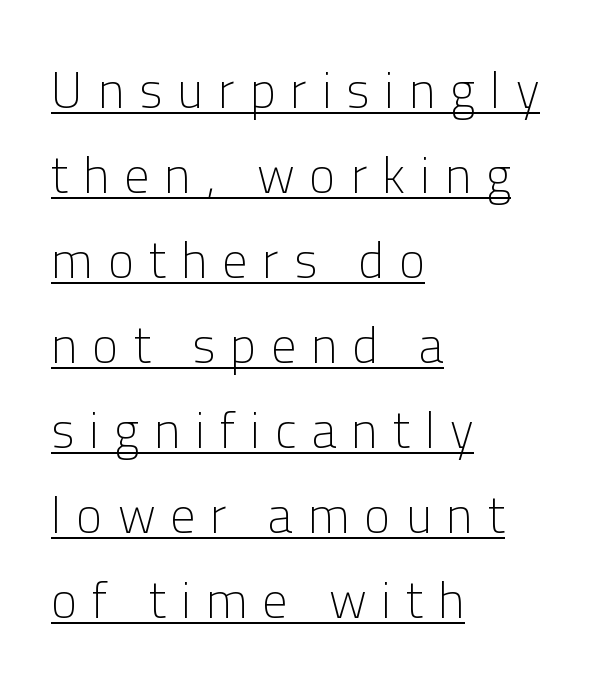
The image shows 50 px light sans-serif type, upright; set left-aligned, normal line spacing (1.7x), unusually wide letter spacing (+0.3 em), underlined; low stroke contrast and a medium x-height.
